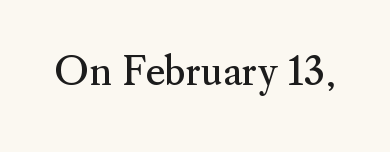
What kind of face is this? One with serifs. Clear beneath every line of the passage. No extra ink here — the face is not bold. Vertical strokes here are truly vertical.
